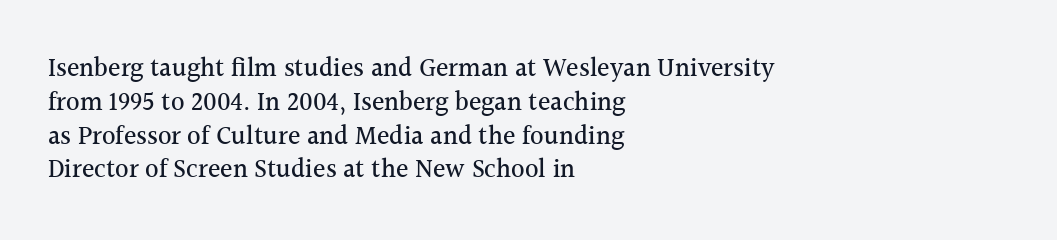
The image shows 26 px text type, upright; set left-aligned, normal line spacing (1.3x), normal letter spacing, not underlined.
